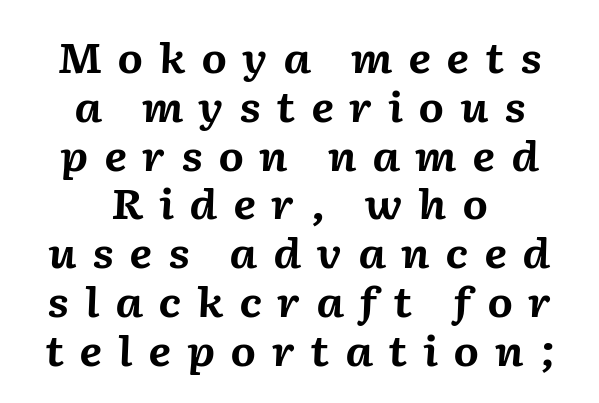
The image shows 41 px bold type, italic (leaning right); set centered, line spacing 1.19x, unusually wide letter spacing (+0.37 em), not underlined; medium stroke contrast and a medium x-height.
